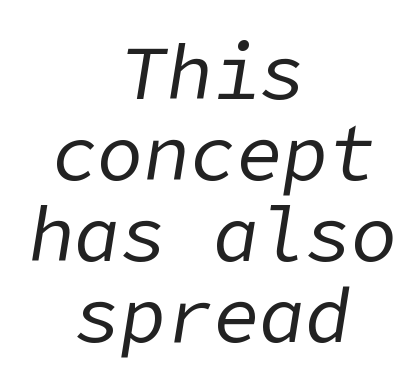
{"italic": "yes", "lean": "right", "slant_degrees": 9, "bold": "no", "weight": "regular", "width": "normal", "stroke_contrast": "low", "x_height": "medium", "underline": "no", "align": "center", "line_spacing": "tight", "line_spacing_ratio": 1.05, "letter_spacing": "normal", "letter_spacing_em": 0.0, "glyph_px": 77}
